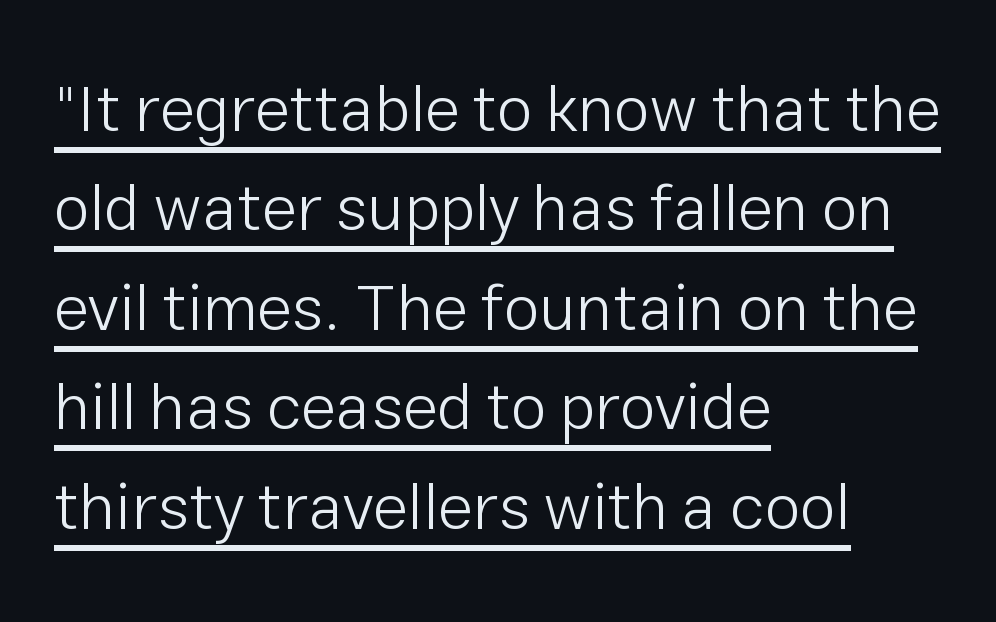
Q: Is the text bold? A: No.
Q: Is the text italic (slanted)? A: No, it is upright.
Q: Is the typeface a serif or a sans-serif typeface? A: Sans-serif.
Q: Is the text underlined? A: Yes.
Q: How is the paragraph aligned? A: Left-aligned.
Q: Is the spacing between letters normal or unusually wide? A: Normal.
Q: Is the spacing between lines tight, normal or loose? A: Normal.
Q: Width (condensed, normal, or wide)? A: Normal.
Q: Stroke contrast? A: Low.
Q: x-height? A: Medium.
Q: Monospaced? A: No.
